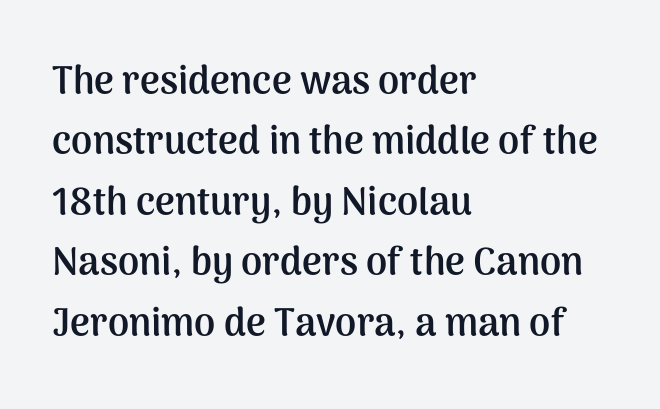
The image shows 38 px semibold sans-serif type, upright; set left-aligned, normal line spacing (1.59x), normal letter spacing, not underlined; medium stroke contrast and a medium x-height.
